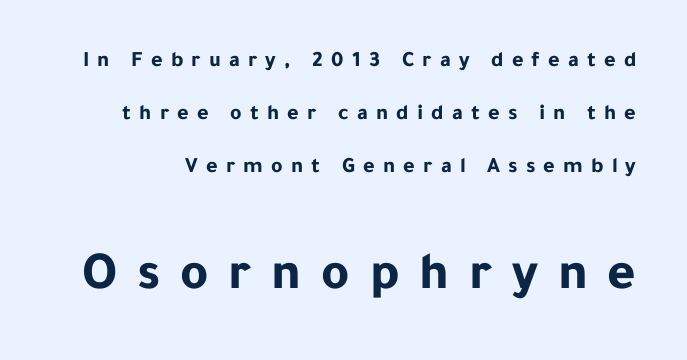
{"serif": "no", "italic": "no", "bold": "yes", "weight": "bold", "width": "normal", "stroke_contrast": "low", "x_height": "medium", "monospaced": "no", "underline": "no", "line_spacing": "loose", "line_spacing_ratio": 2.41, "letter_spacing": "wide", "letter_spacing_em": 0.37, "larger_block": "second", "size_ratio": 2.45, "glyph_px": 54}
